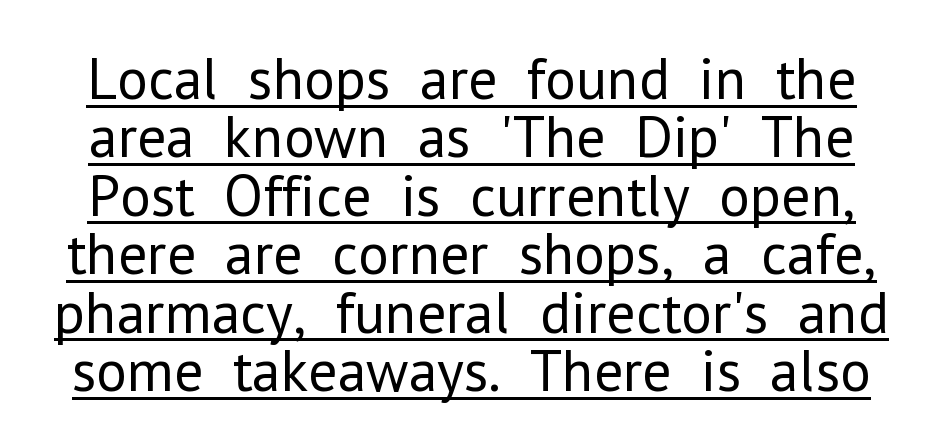
The rendering shows plain stroke endings on the letterforms — a sans-serif design. Students, observe: this is what under-led, compact text looks like. The cut favours lightness, reaching ordinary text weight at its darkest. You can see a thin bar hugging the bottom of the glyphs.
